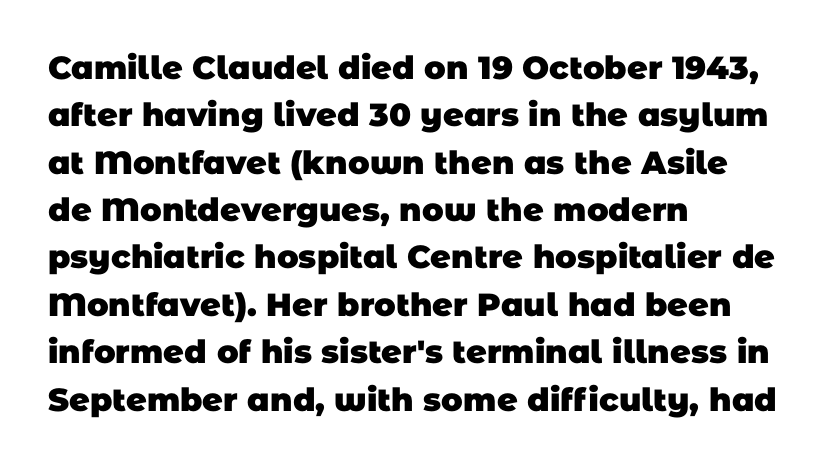
Unmarked baselines from the first word to the last. The paragraph shown leans on its left margin. Is the letter spacing exaggerated? No — it looks like the ordinary default. These lines sit exactly where default settings would place them. This sample uses a sans-serif face. The face used here is proportionally spaced, like ordinary book or web type.
